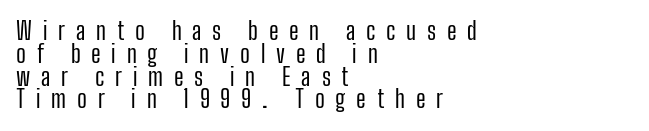
{"italic": "no", "bold": "no", "underline": "no", "align": "left", "line_spacing": "tight", "line_spacing_ratio": 0.95, "letter_spacing": "wide", "letter_spacing_em": 0.45, "glyph_px": 24}
